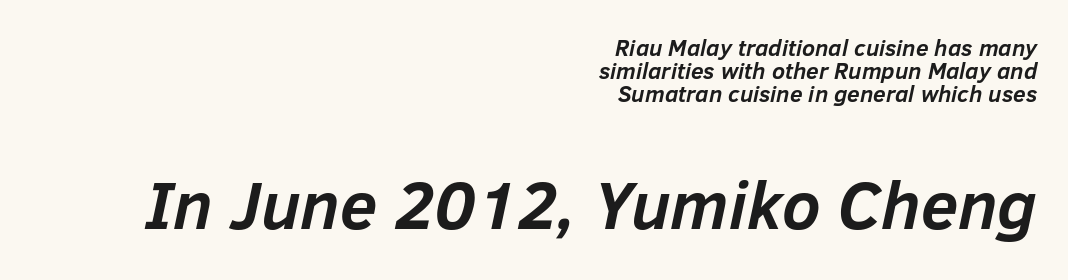
Students, observe: this is what under-led, compact text looks like. The characters look thick and weighty, a clear bold. The passage shown has conventional tracking throughout. The rendering uses natural spacing where letterforms have individual widths.
